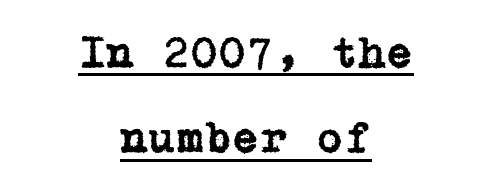
The image shows 45 px serif type, upright; set centered, loose line spacing (1.9x), normal letter spacing, underlined; low stroke contrast and a medium x-height.
